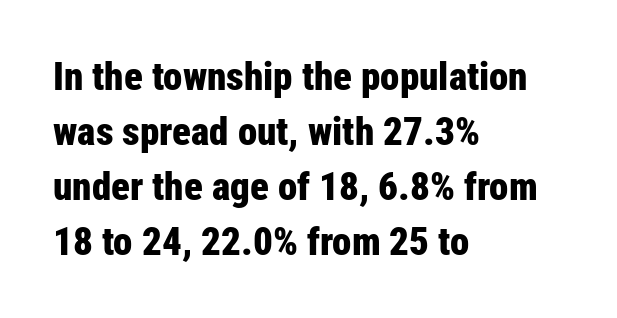
{"serif": "no", "italic": "no", "bold": "yes", "weight": "bold", "width": "condensed", "stroke_contrast": "low", "x_height": "medium", "monospaced": "no", "underline": "no", "align": "left", "line_spacing": "normal", "line_spacing_ratio": 1.41, "letter_spacing": "normal", "letter_spacing_em": 0.0, "glyph_px": 39}
